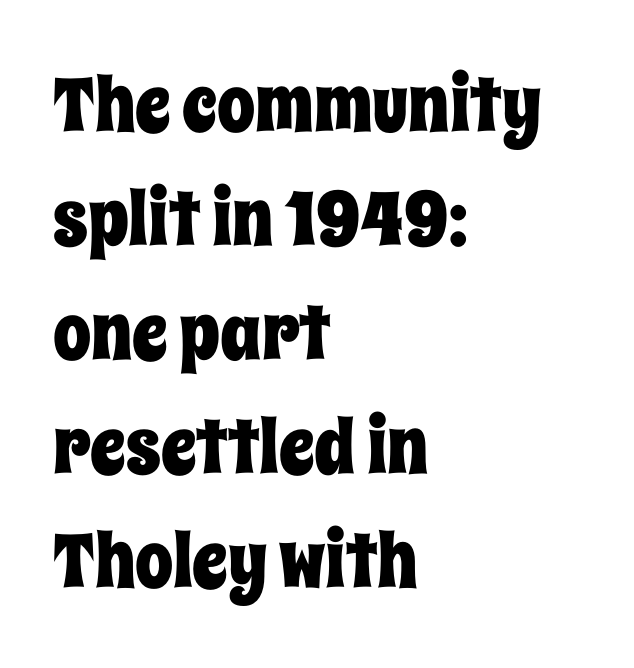
The image shows 76 px condensed type, upright; set left-aligned, normal line spacing (1.5x), normal letter spacing, not underlined; low stroke contrast and a large x-height.
